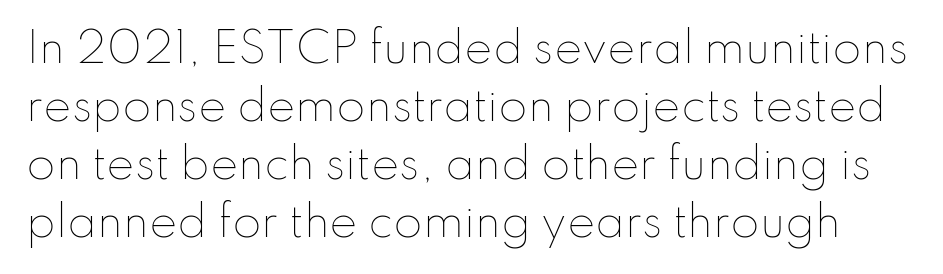
Q: Is the text bold? A: No.
Q: Is the text italic (slanted)? A: No, it is upright.
Q: Is the text underlined? A: No.
Q: Is the spacing between letters normal or unusually wide? A: Normal.
Q: Is the spacing between lines tight, normal or loose? A: Normal.
Q: Width (condensed, normal, or wide)? A: Normal.
Q: Stroke contrast? A: Low.
Q: x-height? A: Small.
Q: Monospaced? A: No.
